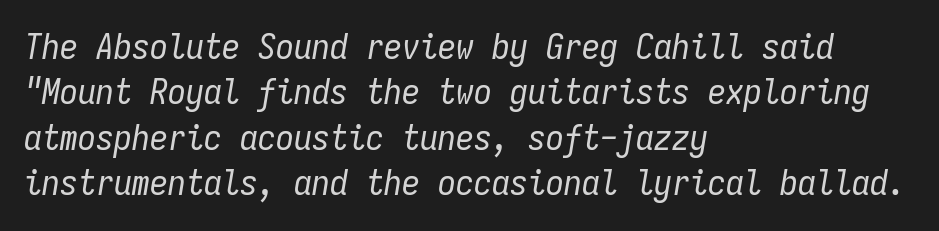
The image shows 36 px regular-weight, condensed type, italic (leaning right), monospaced; set left-aligned, normal line spacing (1.26x), normal letter spacing, not underlined; low stroke contrast and a medium x-height.
